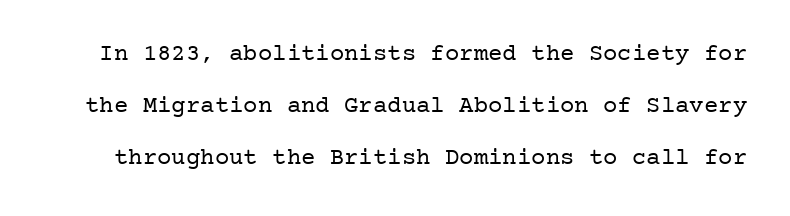
The image shows 24 px text type, upright; set loose line spacing (2.17x), normal letter spacing, not underlined.
